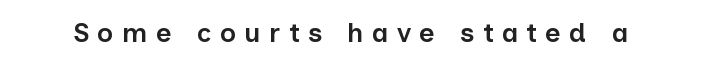
{"italic": "no", "bold": "semi", "underline": "no", "letter_spacing": "wide", "letter_spacing_em": 0.31, "glyph_px": 27}
